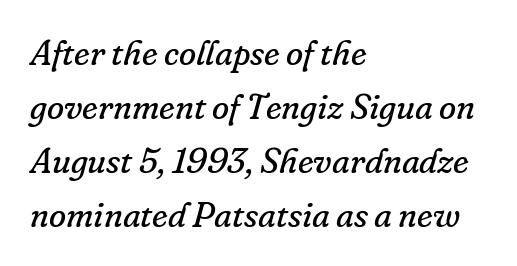
Q: Is the text bold? A: No.
Q: Is the text italic (slanted)? A: Yes, it leans right by about 16 degrees.
Q: Is the typeface a serif or a sans-serif typeface? A: Serif.
Q: Is the text underlined? A: No.
Q: How is the paragraph aligned? A: Left-aligned.
Q: Is the spacing between letters normal or unusually wide? A: Normal.
Q: Is the spacing between lines tight, normal or loose? A: Normal.
Q: Width (condensed, normal, or wide)? A: Normal.
Q: Stroke contrast? A: Low.
Q: x-height? A: Small.
Q: Monospaced? A: No.
